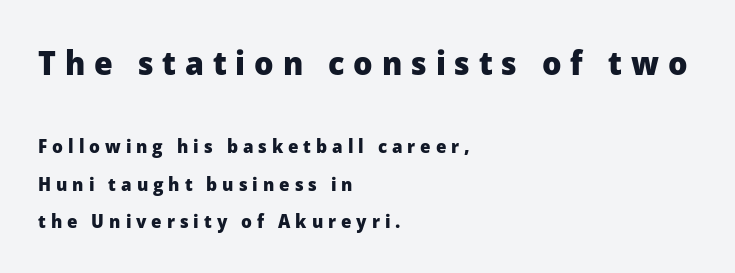
The image shows 34 px heavy sans-serif type, upright; set left-aligned, loose line spacing (1.97x), unusually wide letter spacing (+0.26 em), not underlined; the first (top) block is 1.79x larger; low stroke contrast and a medium x-height.
